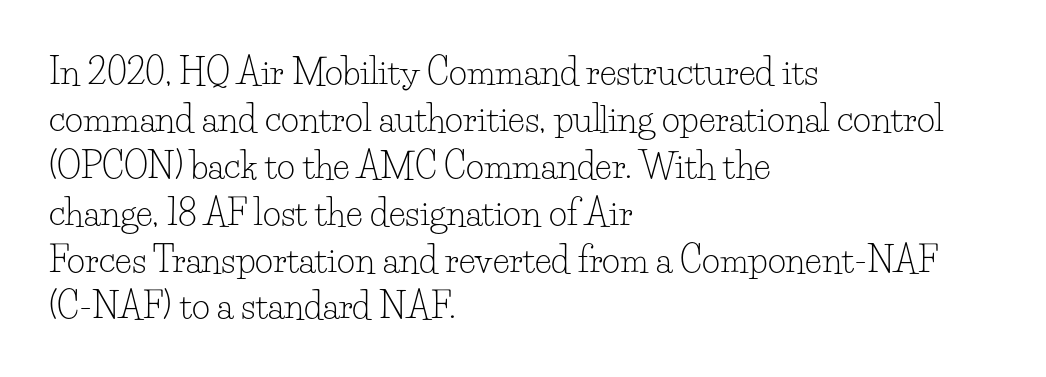
{"serif": "yes", "italic": "no", "bold": "no", "weight": "light", "width": "normal", "stroke_contrast": "low", "x_height": "small", "monospaced": "no", "underline": "no", "align": "left", "line_spacing": "normal", "line_spacing_ratio": 1.34, "letter_spacing": "normal", "letter_spacing_em": 0.0, "glyph_px": 35}
